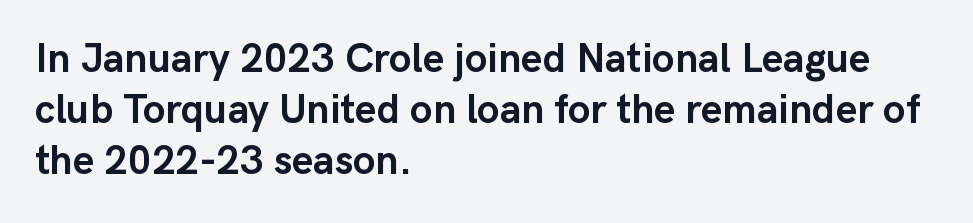
{"serif": "no", "italic": "no", "bold": "yes", "weight": "semibold", "width": "normal", "stroke_contrast": "low", "x_height": "medium", "monospaced": "no", "underline": "no", "align": "left", "line_spacing": "normal", "line_spacing_ratio": 1.25, "letter_spacing": "normal", "letter_spacing_em": 0.0, "glyph_px": 41}
